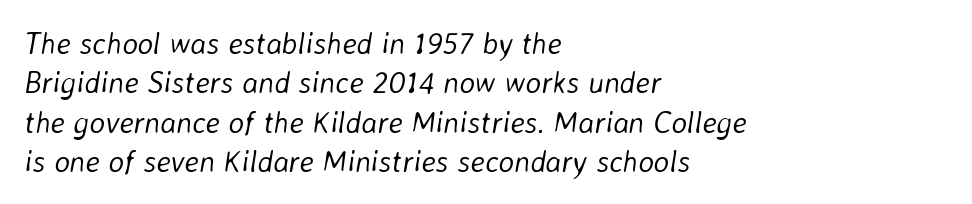
{"italic": "yes", "lean": "right", "slant_degrees": 8, "bold": "no", "weight": "light", "width": "normal", "stroke_contrast": "low", "x_height": "medium", "monospaced": "no", "underline": "no", "align": "left", "line_spacing": "normal", "line_spacing_ratio": 1.31, "letter_spacing": "normal", "letter_spacing_em": 0.0, "glyph_px": 30}
